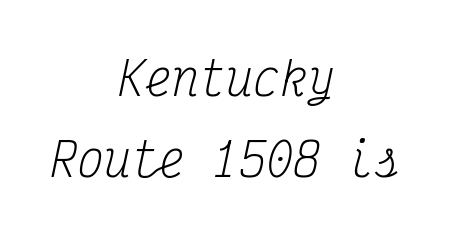
The image shows 45 px regular-weight, condensed serif type, italic (leaning right), monospaced; set centered, line spacing 1.8x, normal letter spacing, not underlined; medium stroke contrast and a medium x-height.
